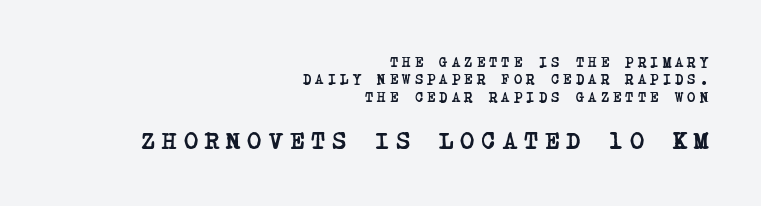
Q: Is the text bold? A: Yes.
Q: Is the text underlined? A: No.
Q: How is the paragraph aligned? A: Right-aligned.
Q: Is the spacing between letters normal or unusually wide? A: Unusually wide.
Q: Is the spacing between lines tight, normal or loose? A: Normal.
Q: Which block of text is set in a larger size, the first (top) or the second (bottom)? A: The second (bottom) one.
